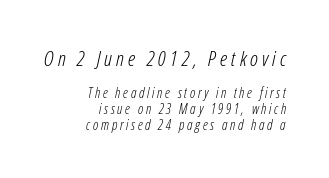
The image shows 21 px text type, italic (leaning right); set right-aligned, tight line spacing (1.12x), not underlined; the first (top) block is 1.5x larger.
